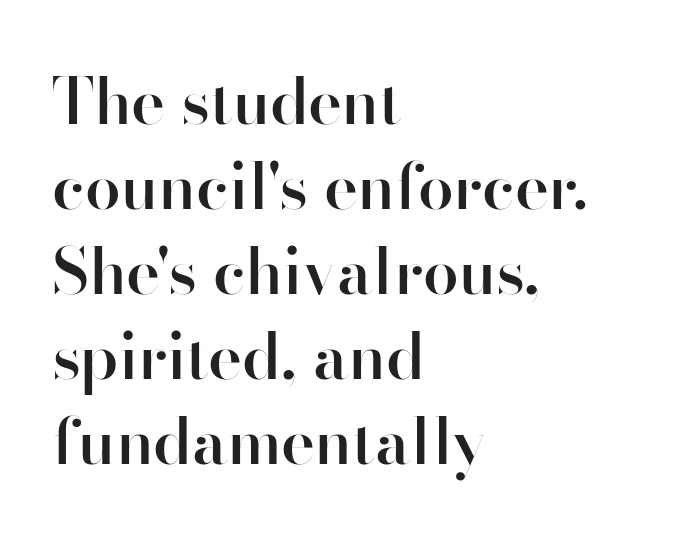
Q: Is the text bold? A: Semi-bold.
Q: Is the text italic (slanted)? A: No, it is upright.
Q: Is the typeface a serif or a sans-serif typeface? A: Sans-serif.
Q: Is the text underlined? A: No.
Q: How is the paragraph aligned? A: Left-aligned.
Q: Is the spacing between letters normal or unusually wide? A: Normal.
Q: Is the spacing between lines tight, normal or loose? A: Normal.
Q: Width (condensed, normal, or wide)? A: Normal.
Q: Stroke contrast? A: High.
Q: x-height? A: Small.
Q: Monospaced? A: No.
